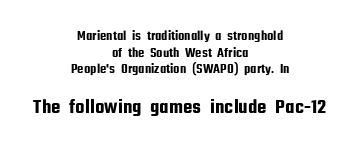
Q: Is the text italic (slanted)? A: No, it is upright.
Q: Is the text underlined? A: No.
Q: How is the paragraph aligned? A: Centered.
Q: Is the spacing between letters normal or unusually wide? A: Normal.
Q: Which block of text is set in a larger size, the first (top) or the second (bottom)? A: The second (bottom) one.
